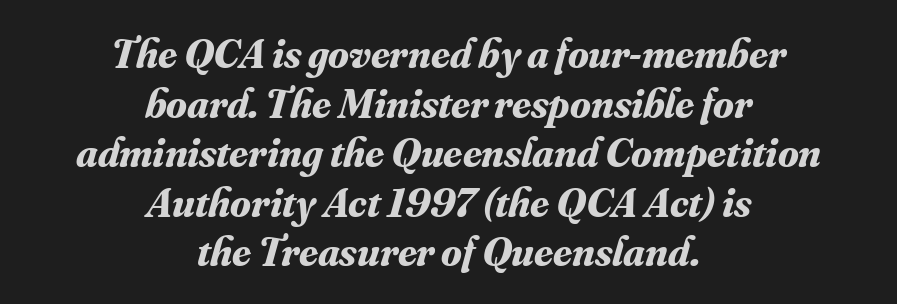
The rendering applies a slant to the glyphs. A full-strength bold gives these letters their thick strokes. I'd call this a serif setting — the letters wear small feet. You could not count columns in this text — the font is proportionally spaced.
